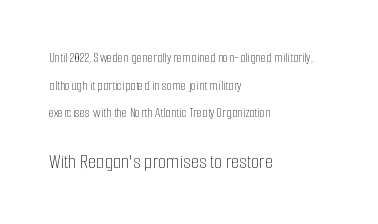
The image shows 21 px text type, upright; set left-aligned, loose line spacing (1.97x), normal letter spacing, not underlined; the second (bottom) block is 1.5x larger.
